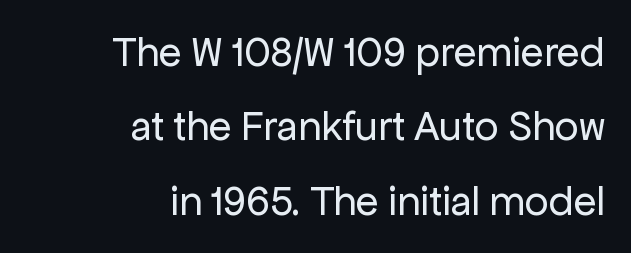
The image shows 42 px regular-weight sans-serif type, upright; set right-aligned, line spacing 1.77x, normal letter spacing, not underlined; low stroke contrast and a medium x-height.
